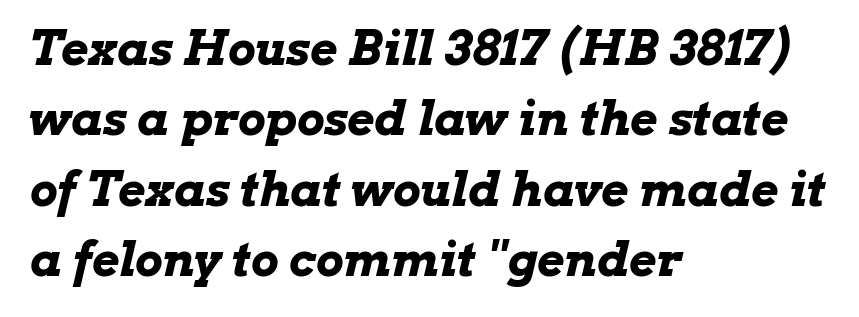
The image shows 47 px bold, wide type, italic (leaning right); set left-aligned, normal line spacing (1.5x), normal letter spacing, not underlined; low stroke contrast and a medium x-height.
